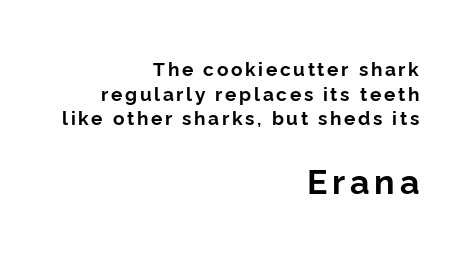
Summary of vertical rhythm: regular, with standard interline spacing. Nobody drew a line under any word here. Short and long lines alike share a common ending point at right. The passage shown is typeset with a sans-serif family. A student would notice the bottom passage is typeset larger than what precedes it.
